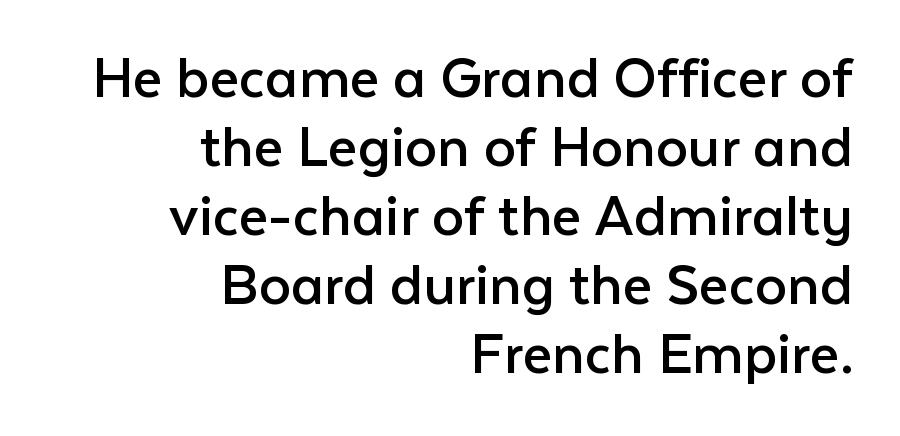
{"serif": "no", "italic": "no", "bold": "no", "weight": "regular", "width": "normal", "stroke_contrast": "low", "x_height": "medium", "monospaced": "no", "underline": "no", "align": "right", "line_spacing": "tight", "line_spacing_ratio": 1.08, "letter_spacing": "normal", "letter_spacing_em": 0.0, "glyph_px": 64}
